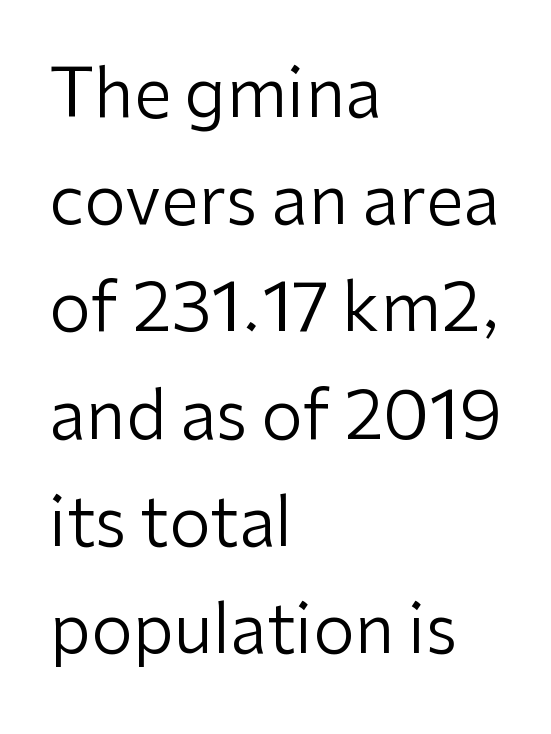
Q: Is the text bold? A: No.
Q: Is the text italic (slanted)? A: No, it is upright.
Q: Is the typeface a serif or a sans-serif typeface? A: Sans-serif.
Q: Is the text underlined? A: No.
Q: How is the paragraph aligned? A: Left-aligned.
Q: Is the spacing between letters normal or unusually wide? A: Normal.
Q: Is the spacing between lines tight, normal or loose? A: Normal.
Q: Width (condensed, normal, or wide)? A: Normal.
Q: Stroke contrast? A: Low.
Q: x-height? A: Medium.
Q: Monospaced? A: No.
